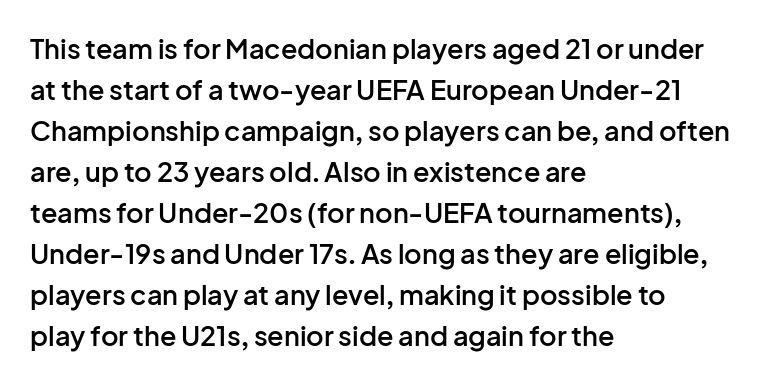
The image shows 27 px text type, upright; set left-aligned, normal line spacing (1.52x), normal letter spacing, not underlined.
